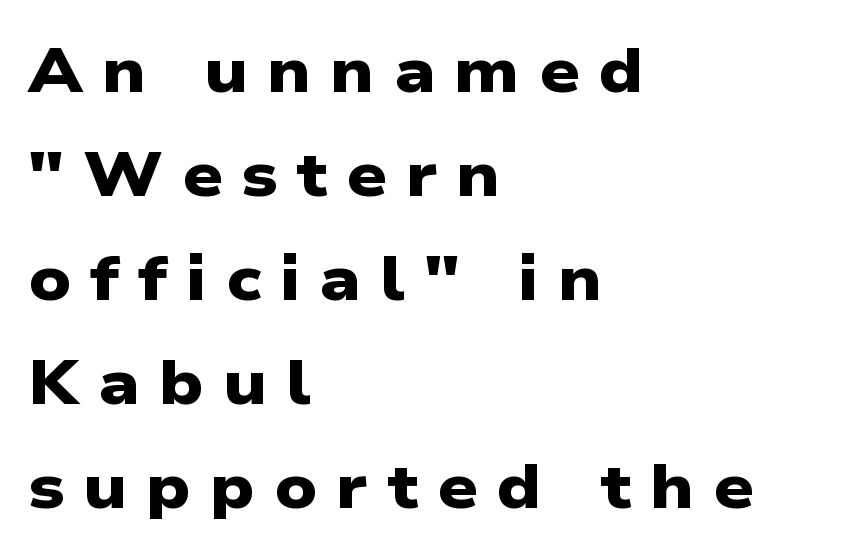
The font is running at its bold setting. This sample has the flowing, uneven cadence of proportional lettering. Quick note: underline off. What's the leading like? Ordinary, nothing unusual. Honestly, the letter spacing is so wide it's the main thing you notice. Font category for this specimen: sans-serif.
